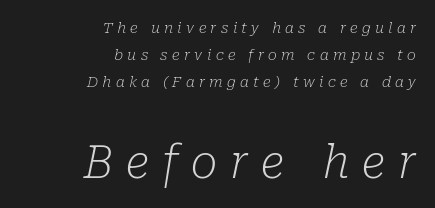
No word sits above an underline. Spacing verdict: proportional, widths tailored to each character. These lines have a slow, spaced-out rhythm from letter to letter. Classification — serif. This rendering uses right alignment, leaving the left contour irregular. Would a proofreader flag this as italicized? Yes.
